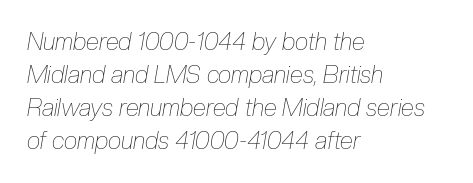
The horizontal fit of the characters is conventional and even. The space between consecutive lines is moderate. Summary of weight: not heavy and not bold. Check under the words: just untouched page.
